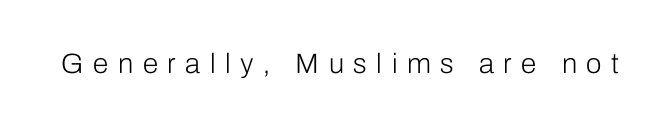
{"serif": "no", "italic": "no", "bold": "no", "weight": "light", "width": "normal", "stroke_contrast": "low", "x_height": "medium", "monospaced": "no", "underline": "no", "letter_spacing": "wide", "letter_spacing_em": 0.34, "glyph_px": 28}
